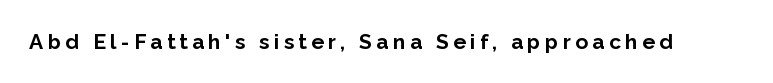
Q: Is the text bold? A: Yes.
Q: Is the text italic (slanted)? A: No, it is upright.
Q: Is the text underlined? A: No.
Q: Is the spacing between letters normal or unusually wide? A: Unusually wide.
